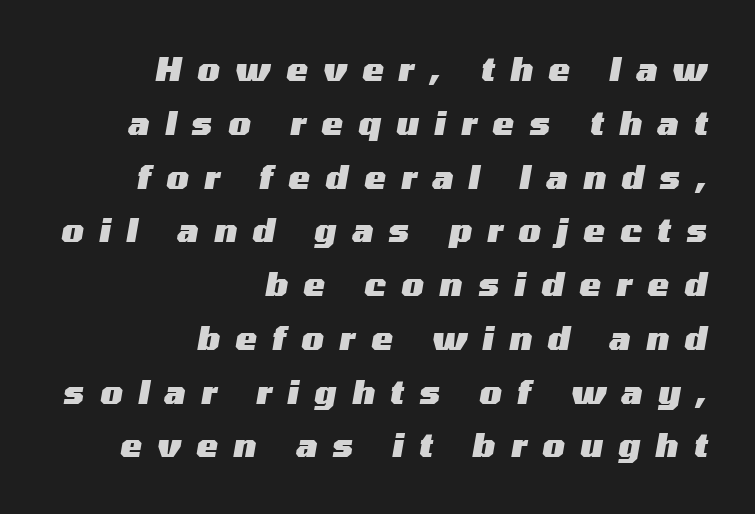
Q: Is the text bold? A: Yes.
Q: Is the text italic (slanted)? A: Yes, it leans right by about 10 degrees.
Q: Is the text underlined? A: No.
Q: How is the paragraph aligned? A: Right-aligned.
Q: Is the spacing between letters normal or unusually wide? A: Unusually wide.
Q: Is the spacing between lines tight, normal or loose? A: Normal.
Q: Width (condensed, normal, or wide)? A: Wide.
Q: Stroke contrast? A: Medium.
Q: x-height? A: Medium.
Q: Monospaced? A: No.
